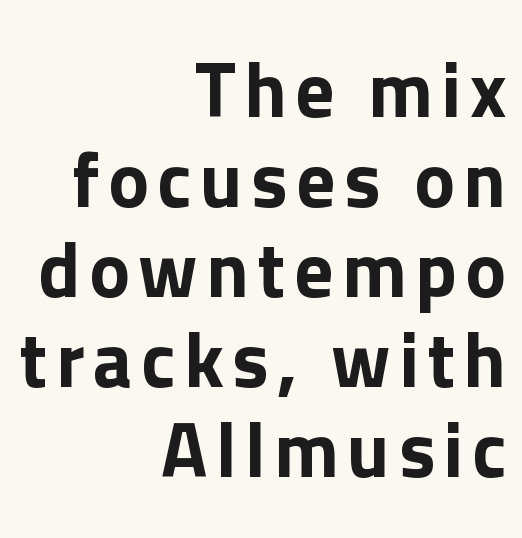
{"serif": "no", "italic": "no", "width": "normal", "stroke_contrast": "low", "x_height": "medium", "monospaced": "no", "underline": "no", "align": "right", "line_spacing_ratio": 1.17, "glyph_px": 77}
